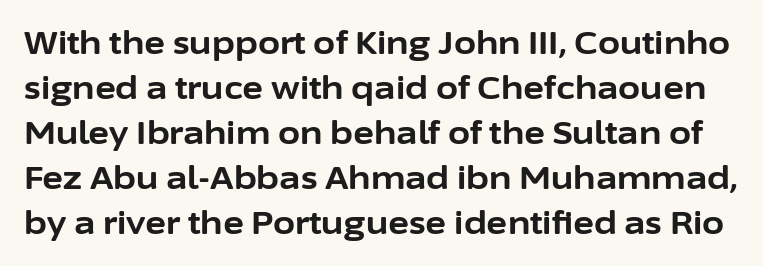
The image shows 32 px bold sans-serif type, upright; set normal line spacing (1.41x), normal letter spacing, not underlined; low stroke contrast and a medium x-height.
